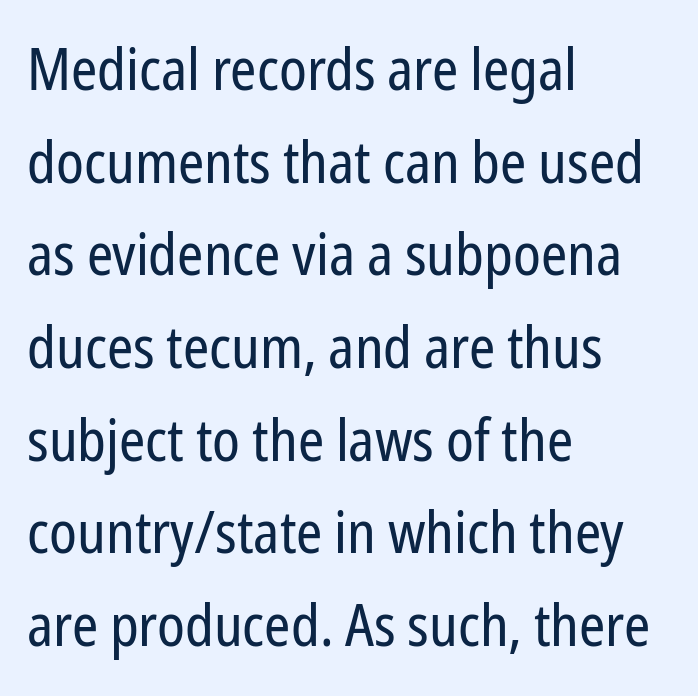
Q: Is the text bold? A: No.
Q: Is the text italic (slanted)? A: No, it is upright.
Q: Is the typeface a serif or a sans-serif typeface? A: Sans-serif.
Q: Is the text underlined? A: No.
Q: How is the paragraph aligned? A: Left-aligned.
Q: Is the spacing between letters normal or unusually wide? A: Normal.
Q: Is the spacing between lines tight, normal or loose? A: Normal.
Q: Width (condensed, normal, or wide)? A: Condensed.
Q: Stroke contrast? A: Low.
Q: x-height? A: Medium.
Q: Monospaced? A: No.
